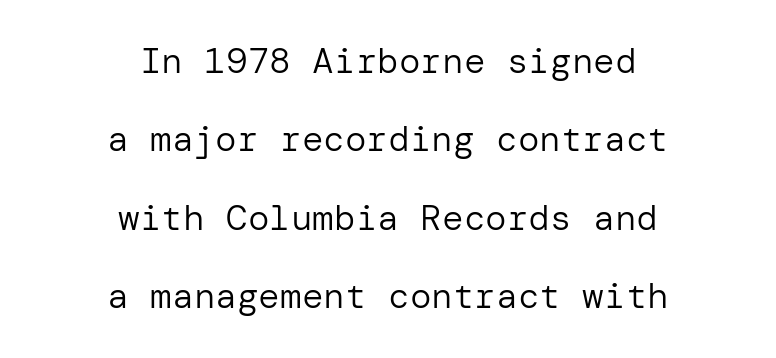
Q: Is the text bold? A: No.
Q: Is the text italic (slanted)? A: No, it is upright.
Q: Is the typeface a serif or a sans-serif typeface? A: Sans-serif.
Q: Is the text underlined? A: No.
Q: How is the paragraph aligned? A: Centered.
Q: Is the spacing between letters normal or unusually wide? A: Normal.
Q: Is the spacing between lines tight, normal or loose? A: Loose.
Q: Width (condensed, normal, or wide)? A: Normal.
Q: Stroke contrast? A: Low.
Q: x-height? A: Medium.
